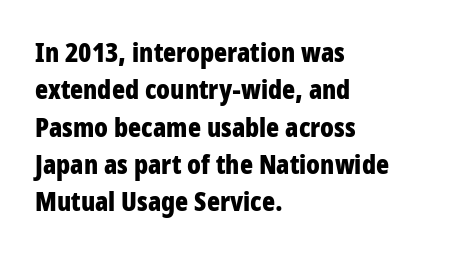
The image shows 27 px bold type, upright; set left-aligned, normal line spacing (1.38x), normal letter spacing, not underlined.
